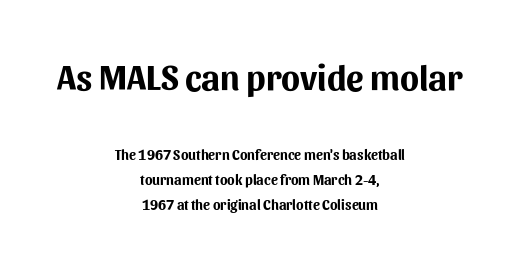
{"serif": "no", "italic": "no", "bold": "yes", "weight": "bold", "width": "normal", "stroke_contrast": "medium", "x_height": "medium", "monospaced": "no", "underline": "no", "align": "center", "line_spacing_ratio": 1.8, "letter_spacing": "normal", "letter_spacing_em": 0.0, "larger_block": "first", "size_ratio": 2.5, "glyph_px": 35}
